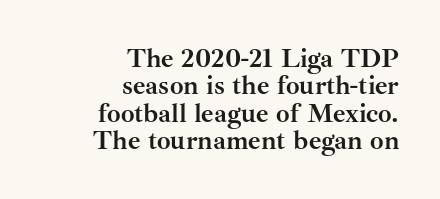
{"italic": "no", "bold": "yes", "underline": "no", "align": "right", "line_spacing": "tight", "line_spacing_ratio": 1.01, "letter_spacing": "normal", "letter_spacing_em": 0.0, "glyph_px": 27}
